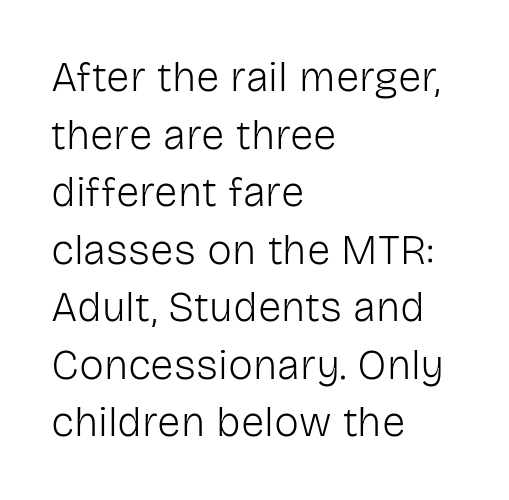
{"serif": "no", "italic": "no", "bold": "no", "weight": "light", "width": "normal", "stroke_contrast": "low", "x_height": "medium", "monospaced": "no", "underline": "no", "align": "left", "line_spacing": "normal", "line_spacing_ratio": 1.37, "letter_spacing": "normal", "letter_spacing_em": 0.0, "glyph_px": 42}
